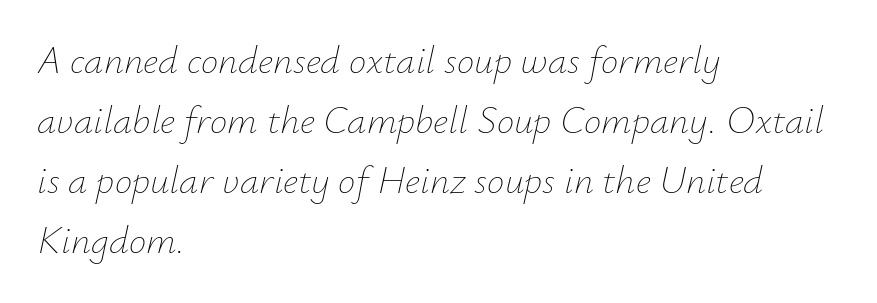
Q: Is the text bold? A: No.
Q: Is the text italic (slanted)? A: Yes, it leans right by about 12 degrees.
Q: Is the text underlined? A: No.
Q: How is the paragraph aligned? A: Left-aligned.
Q: Is the spacing between letters normal or unusually wide? A: Normal.
Q: Is the spacing between lines tight, normal or loose? A: Normal.
Q: Width (condensed, normal, or wide)? A: Normal.
Q: Stroke contrast? A: Low.
Q: x-height? A: Small.
Q: Monospaced? A: No.
